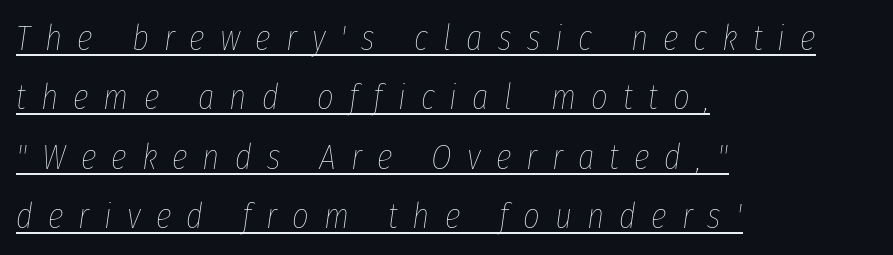
The image shows 36 px thin, condensed type, italic (leaning right); set left-aligned, normal line spacing (1.65x), unusually wide letter spacing (+0.42 em), underlined; low stroke contrast and a medium x-height.
